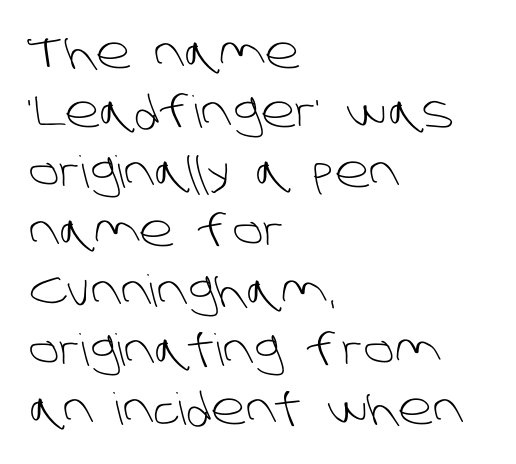
Has an underline been added? It has not. Classification — sans serif. Spacing verdict: proportional, widths tailored to each character. If you drew a ruler down the left edge, every line would touch it. What stands out about the letter spacing? Nothing — it is the standard amount.
